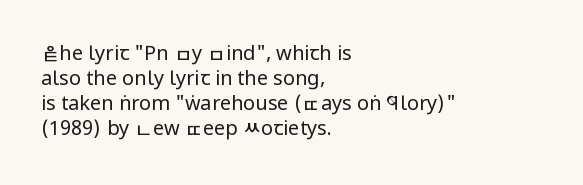
Underline: absent. These glyphs show unthickened strokes, regular width or finer. The leading is moderate, giving the passage an even texture. Upright lettering throughout.
